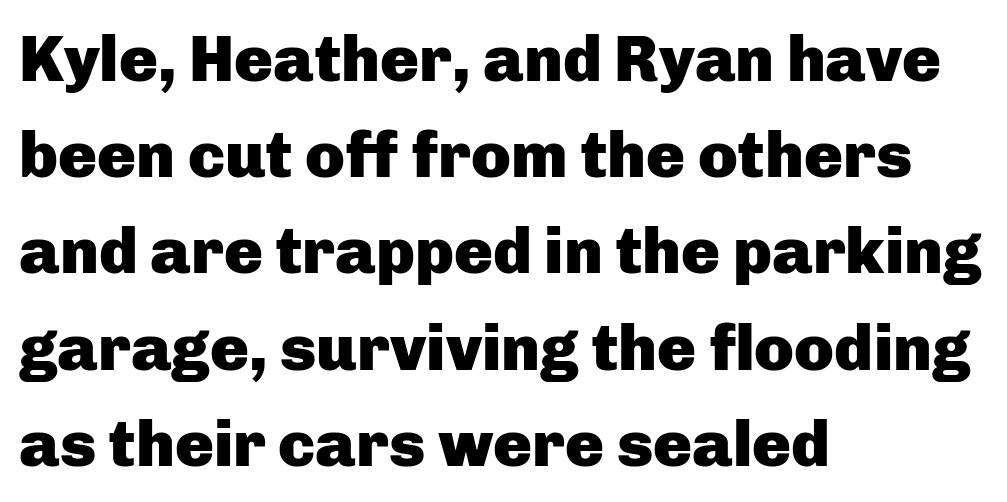
{"serif": "no", "italic": "no", "bold": "yes", "weight": "heavy", "width": "normal", "stroke_contrast": "low", "x_height": "medium", "monospaced": "no", "underline": "no", "align": "left", "line_spacing": "normal", "line_spacing_ratio": 1.48, "letter_spacing": "normal", "letter_spacing_em": 0.0, "glyph_px": 65}
